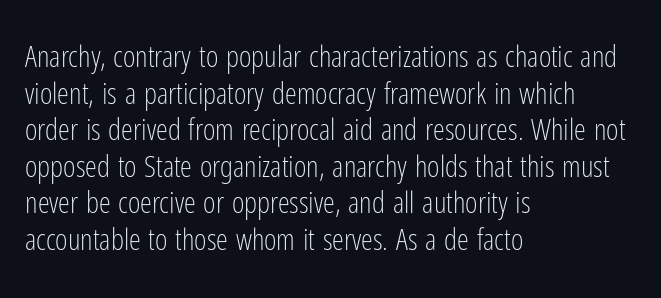
Q: Is the text bold? A: No.
Q: Is the text italic (slanted)? A: No, it is upright.
Q: Is the typeface a serif or a sans-serif typeface? A: Sans-serif.
Q: Is the text underlined? A: No.
Q: How is the paragraph aligned? A: Left-aligned.
Q: Is the spacing between letters normal or unusually wide? A: Normal.
Q: Width (condensed, normal, or wide)? A: Condensed.
Q: Stroke contrast? A: Low.
Q: x-height? A: Medium.
Q: Monospaced? A: No.
